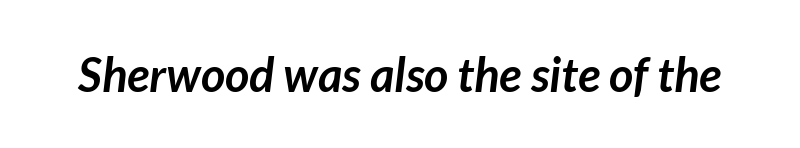
What stands out about the letter spacing? Nothing — it is the standard amount. Glance below the letters and you will spot only blank space. The face used here is proportionally spaced, like ordinary book or web type. Typographically, this falls in the sans-serif category. The face used here has the dense, thick strokes of a bold.
